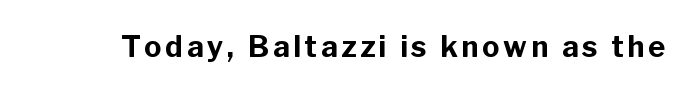
The image shows 29 px bold sans-serif type, upright; set not underlined; low stroke contrast and a medium x-height.
